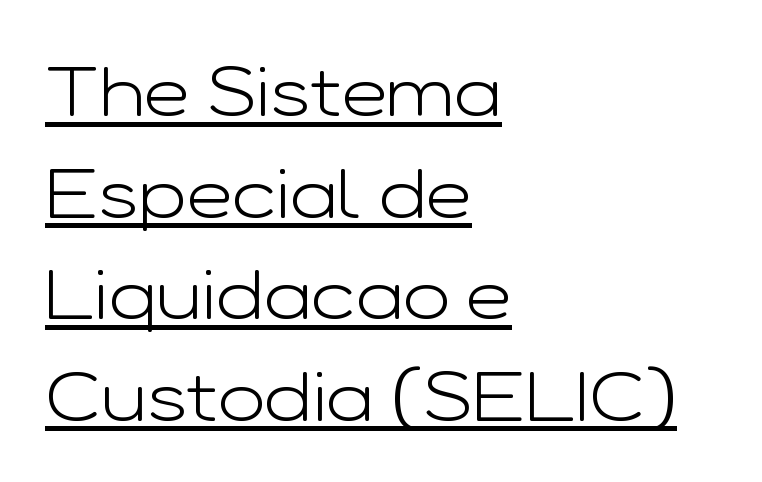
{"serif": "no", "italic": "no", "bold": "no", "weight": "light", "width": "wide", "stroke_contrast": "low", "x_height": "medium", "monospaced": "no", "underline": "yes", "align": "left", "line_spacing": "normal", "line_spacing_ratio": 1.43, "letter_spacing": "normal", "letter_spacing_em": 0.0, "glyph_px": 71}
